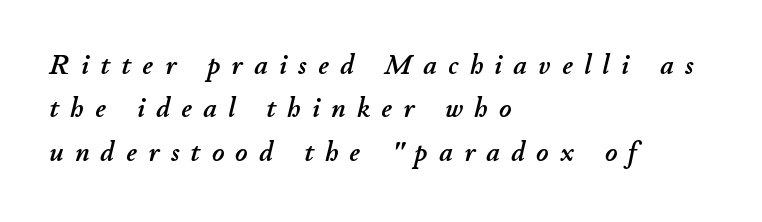
The image shows 29 px text type, italic (leaning right); set left-aligned, normal line spacing (1.5x), unusually wide letter spacing (+0.4 em), not underlined; low stroke contrast and a small x-height.
